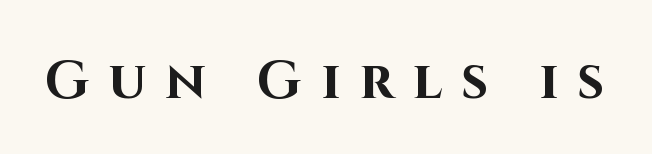
Characters remain perfectly vertical along every line. The letters are bold, with thick, heavy strokes. Has an underline been added? It has not. The characters display no serif detailing; their extremities are plain. Think of a printed novel: that variable character pitch is what you see here.
